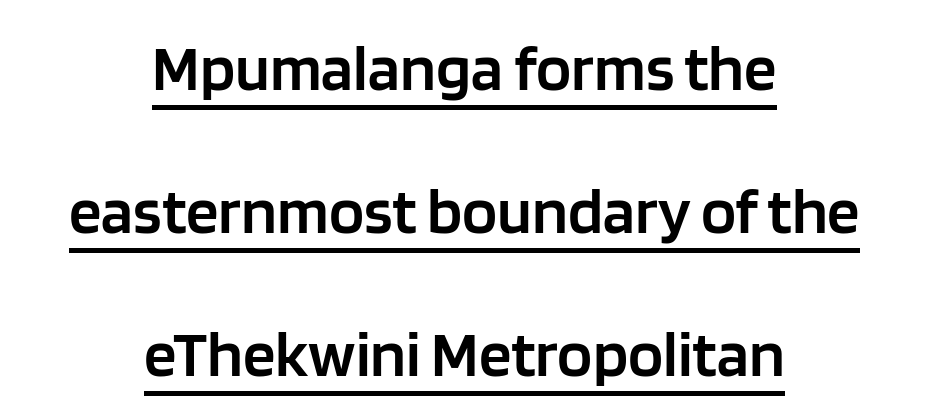
The image shows 65 px semibold sans-serif type, upright; set centered, loose line spacing (2.2x), normal letter spacing, underlined; low stroke contrast and a large x-height.
